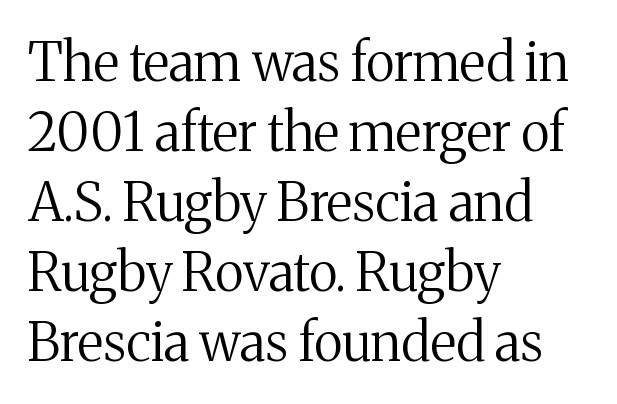
On a weight scale, this lands at 450 or below. This sample keeps an unexceptional amount of space between lines. When letters stand straight like this, we call the style roman or upright. Does extra space separate the letters? No, they use regular spacing. Here the designer chose a conventional face with non-uniform glyph widths. The glyphs are unaccompanied by any horizontal stroke below them.
